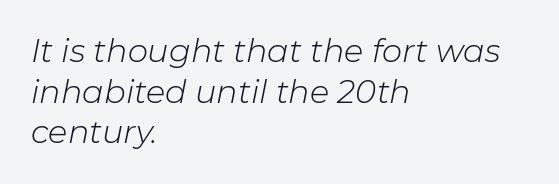
Q: Is the text bold? A: No.
Q: Is the text italic (slanted)? A: Yes, it leans right by about 11 degrees.
Q: Is the text underlined? A: No.
Q: How is the paragraph aligned? A: Left-aligned.
Q: Is the spacing between letters normal or unusually wide? A: Normal.
Q: Is the spacing between lines tight, normal or loose? A: Normal.
Q: Width (condensed, normal, or wide)? A: Normal.
Q: Stroke contrast? A: Low.
Q: x-height? A: Medium.
Q: Monospaced? A: No.
